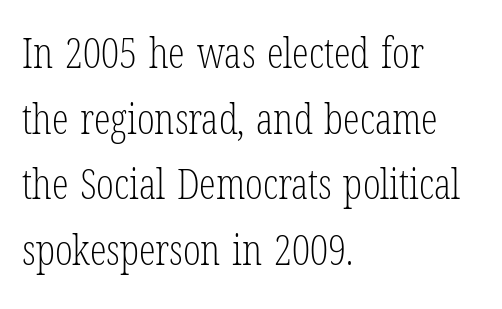
{"serif": "yes", "italic": "no", "bold": "no", "weight": "light", "width": "condensed", "stroke_contrast": "low", "x_height": "medium", "monospaced": "no", "underline": "no", "align": "left", "line_spacing": "normal", "line_spacing_ratio": 1.56, "letter_spacing": "normal", "letter_spacing_em": 0.0, "glyph_px": 42}
